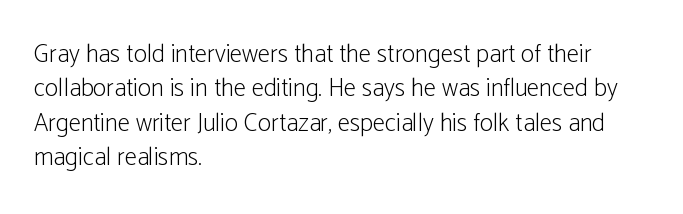
{"italic": "no", "bold": "no", "underline": "no", "align": "left", "line_spacing": "normal", "line_spacing_ratio": 1.38, "letter_spacing": "normal", "letter_spacing_em": 0.0, "glyph_px": 25}
